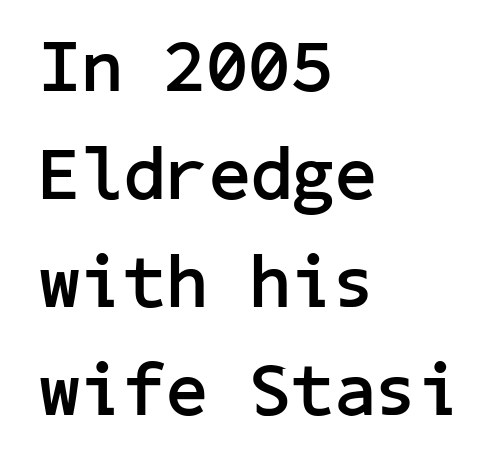
In terms of posture, this sample is upright. Students, observe: this is what conventionally led text looks like. You'd pick this weight for a headline — it's a proper bold. Clear beneath every line of the passage.
